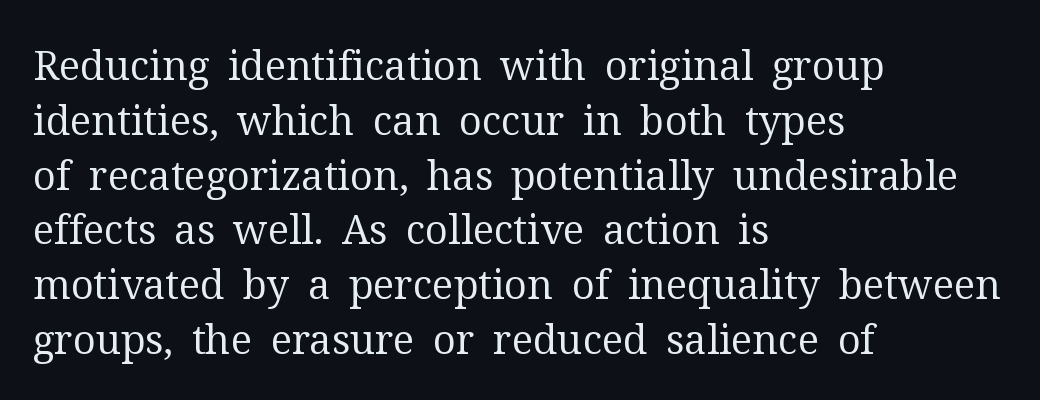
{"serif": "yes", "italic": "no", "bold": "no", "weight": "regular", "width": "normal", "stroke_contrast": "medium", "x_height": "medium", "monospaced": "no", "underline": "no", "align": "left", "line_spacing": "normal", "line_spacing_ratio": 1.37, "letter_spacing": "normal", "letter_spacing_em": 0.0, "glyph_px": 40}
